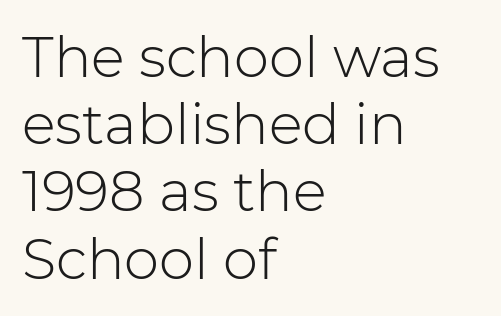
{"serif": "no", "italic": "no", "bold": "no", "weight": "light", "width": "normal", "stroke_contrast": "low", "x_height": "medium", "monospaced": "no", "underline": "no", "align": "left", "line_spacing_ratio": 1.2, "letter_spacing": "normal", "letter_spacing_em": 0.0, "glyph_px": 56}
